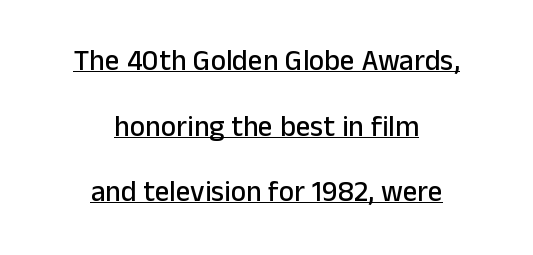
These lines are composed in type without serifs. The specimen reads as upright at a glance. Is there much room between lines? Yes — plenty of vertical air separates them. The setting favours the middle, as headings and verse often do.
